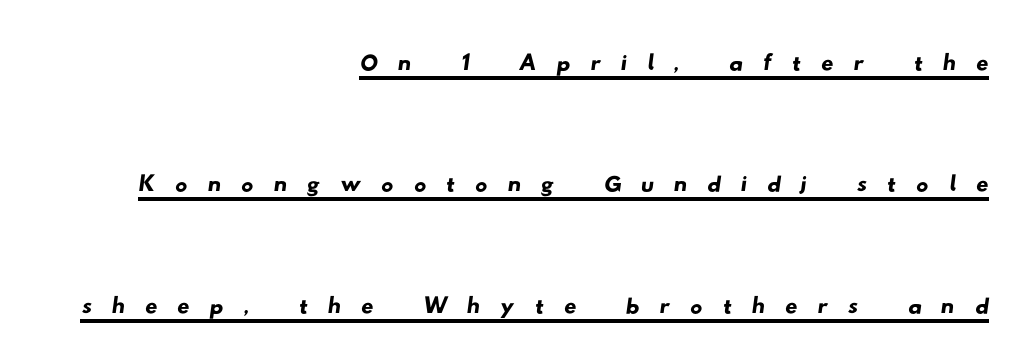
Q: Is the typeface a serif or a sans-serif typeface? A: Sans-serif.
Q: Is the text underlined? A: Yes.
Q: How is the paragraph aligned? A: Right-aligned.
Q: Is the spacing between letters normal or unusually wide? A: Unusually wide.
Q: Is the spacing between lines tight, normal or loose? A: Loose.
Q: Width (condensed, normal, or wide)? A: Wide.
Q: Stroke contrast? A: Low.
Q: x-height? A: Small.
Q: Monospaced? A: No.
